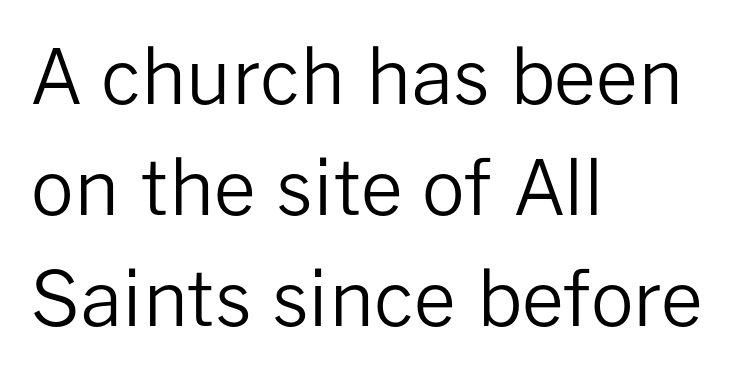
{"serif": "no", "italic": "no", "bold": "no", "weight": "regular", "width": "normal", "stroke_contrast": "low", "x_height": "medium", "monospaced": "no", "underline": "no", "align": "left", "line_spacing": "normal", "line_spacing_ratio": 1.48, "letter_spacing": "normal", "letter_spacing_em": 0.0, "glyph_px": 75}
